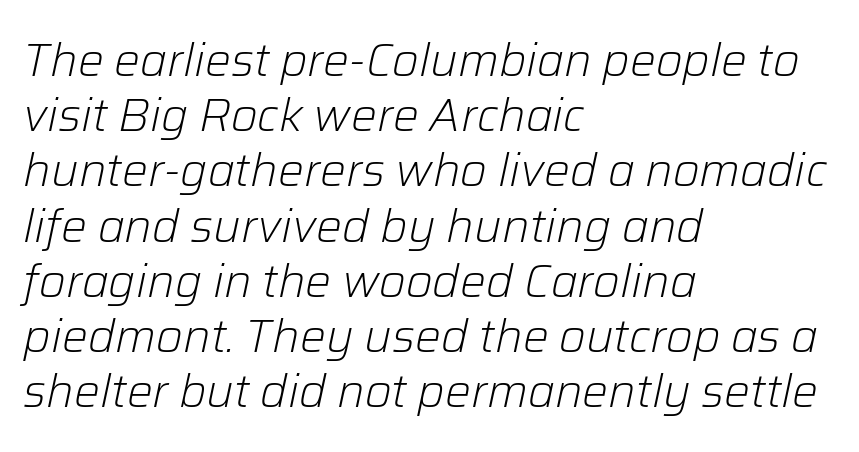
{"italic": "yes", "lean": "right", "slant_degrees": 12, "bold": "no", "weight": "light", "width": "normal", "stroke_contrast": "low", "x_height": "medium", "monospaced": "no", "underline": "no", "align": "left", "line_spacing_ratio": 1.2, "letter_spacing": "normal", "letter_spacing_em": 0.0, "glyph_px": 46}
